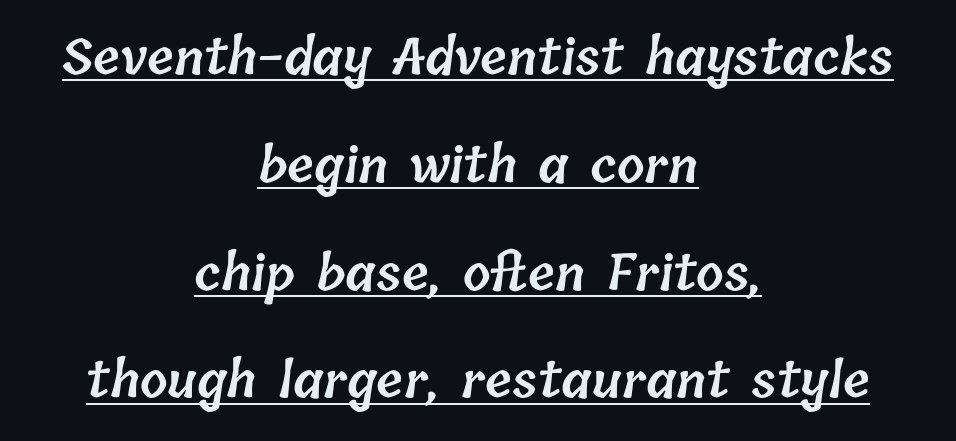
Q: Is the text bold? A: Semi-bold.
Q: Is the text underlined? A: Yes.
Q: How is the paragraph aligned? A: Centered.
Q: Is the spacing between letters normal or unusually wide? A: Normal.
Q: Is the spacing between lines tight, normal or loose? A: Loose.
Q: Width (condensed, normal, or wide)? A: Normal.
Q: Stroke contrast? A: Low.
Q: x-height? A: Medium.
Q: Monospaced? A: No.
